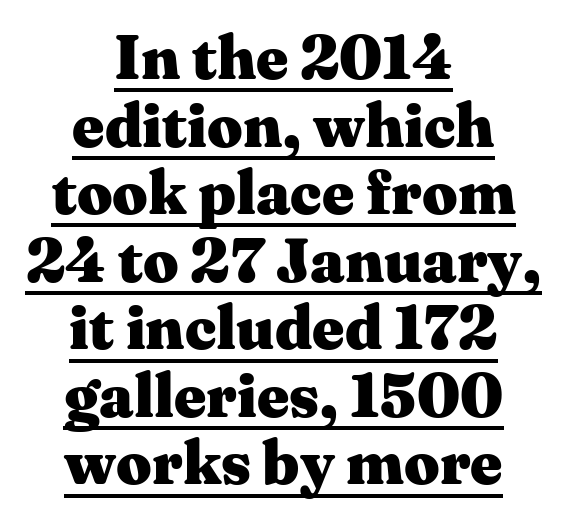
Q: Is the text bold? A: Yes.
Q: Is the text italic (slanted)? A: No, it is upright.
Q: Is the typeface a serif or a sans-serif typeface? A: Serif.
Q: Is the text underlined? A: Yes.
Q: How is the paragraph aligned? A: Centered.
Q: Is the spacing between letters normal or unusually wide? A: Normal.
Q: Is the spacing between lines tight, normal or loose? A: Tight.
Q: Width (condensed, normal, or wide)? A: Wide.
Q: Stroke contrast? A: Medium.
Q: x-height? A: Medium.
Q: Monospaced? A: No.
